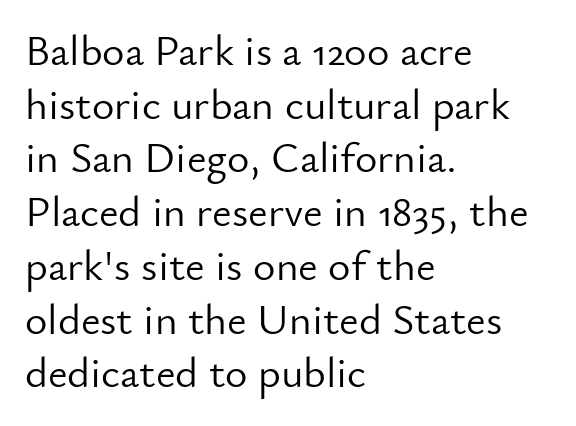
Plain, unruled lines of type. Designer's note — italics off, roman on. These lines are rendered in a variable-pitch font. Each line starts at the same left margin while the right side varies. Observe the ordinary spacing: letters are neighbours, not strangers.
